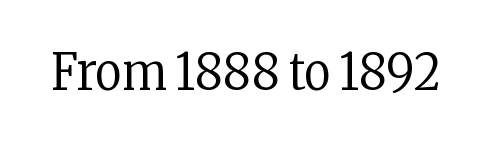
Nothing heavy about these letters — not bold at all. No extra tracking has been applied to these lines. The rendering uses natural spacing where letterforms have individual widths. Upright lettering throughout. Look at the bottom of the vertical strokes: they flare into serifs here. Type without underlining.
